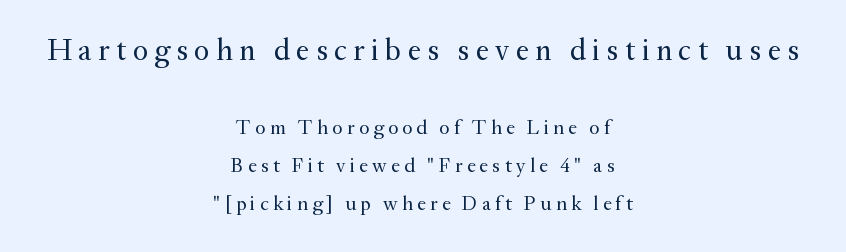
If you drew a line through each stem, it would be perfectly vertical. Character widths vary here, with narrow letters taking less room than wide ones. The leading is generous, giving the passage an open texture. Casual observation: everything's sitting right in the middle. The line texture is sparse and dotted thanks to wide tracking.
